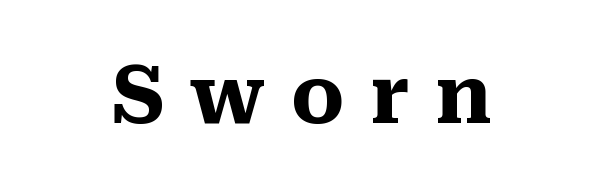
{"serif": "yes", "italic": "no", "bold": "yes", "weight": "heavy", "width": "normal", "stroke_contrast": "medium", "x_height": "medium", "monospaced": "no", "underline": "no", "letter_spacing": "wide", "letter_spacing_em": 0.32, "glyph_px": 80}
